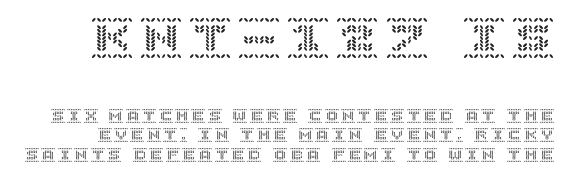
The image shows 42 px text type, upright; set normal line spacing (1.39x), not underlined; the first (top) block is 3.0x larger; a large x-height.
